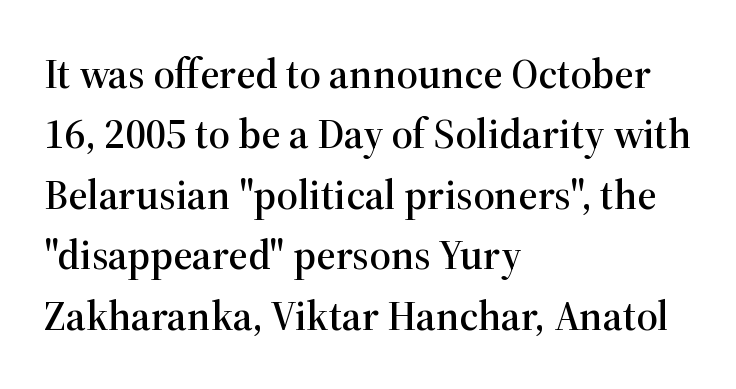
{"serif": "yes", "italic": "no", "width": "normal", "stroke_contrast": "high", "x_height": "medium", "monospaced": "no", "underline": "no", "align": "left", "line_spacing": "normal", "line_spacing_ratio": 1.44, "letter_spacing": "normal", "letter_spacing_em": 0.0, "glyph_px": 42}
